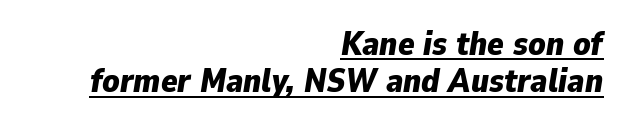
The image shows 34 px bold type, italic (leaning right); set right-aligned, tight line spacing (1.1x), normal letter spacing, underlined; low stroke contrast and a medium x-height.
